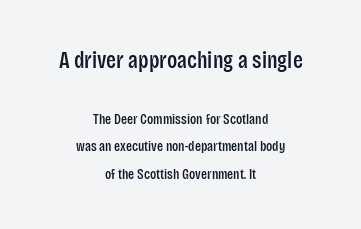
{"italic": "no", "underline": "no", "align": "center", "line_spacing": "loose", "line_spacing_ratio": 1.97, "letter_spacing": "normal", "letter_spacing_em": 0.0, "larger_block": "first", "size_ratio": 1.64, "glyph_px": 23}
